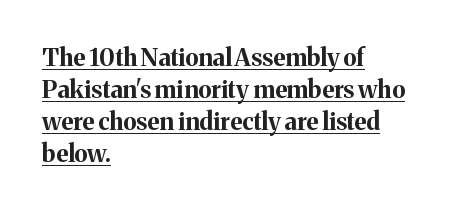
This rendering leaves character spacing at its baseline value. Notice how the passage keeps a crisp vertical edge on the left only. Each line of the rendering has a horizontal stroke beneath the glyphs. Baseline-to-baseline distance is the conventional proportion of letter height.
